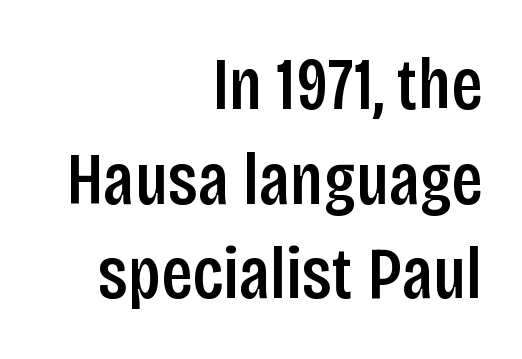
Q: Is the text bold? A: Semi-bold.
Q: Is the text italic (slanted)? A: No, it is upright.
Q: Is the typeface a serif or a sans-serif typeface? A: Sans-serif.
Q: Is the text underlined? A: No.
Q: How is the paragraph aligned? A: Right-aligned.
Q: Is the spacing between letters normal or unusually wide? A: Normal.
Q: Is the spacing between lines tight, normal or loose? A: Normal.
Q: Width (condensed, normal, or wide)? A: Condensed.
Q: Stroke contrast? A: Low.
Q: x-height? A: Large.
Q: Monospaced? A: No.
